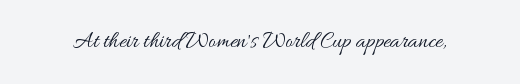
The type is set solid horizontally, with unmodified tracking. Words float on clear page, feet unadorned. A quiet, ordinary-to-light weight characterises the typeface.
